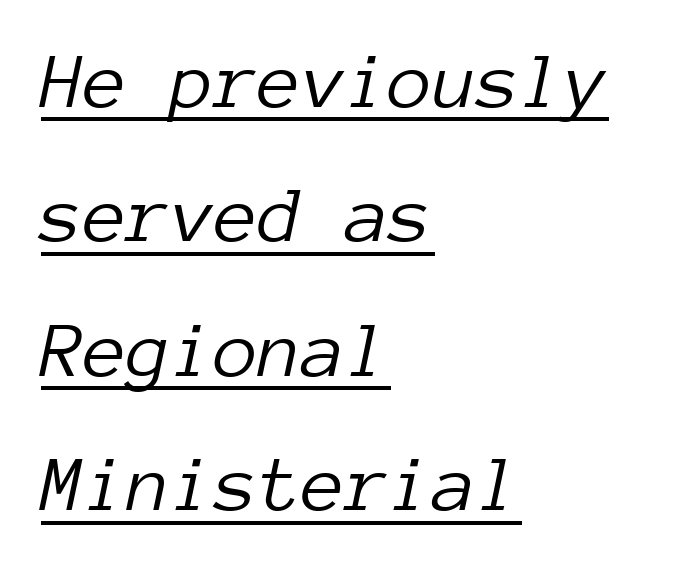
The image shows 80 px light type, italic (leaning right), monospaced; set left-aligned, normal line spacing (1.68x), normal letter spacing, underlined; low stroke contrast and a medium x-height.
